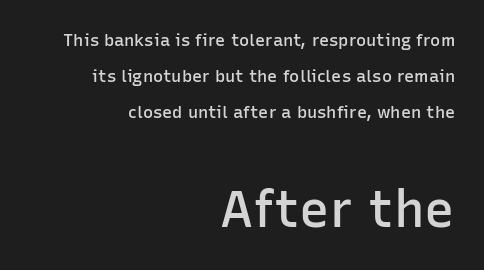
The image shows 51 px semibold sans-serif type, upright; set right-aligned, loose line spacing (2.13x), normal letter spacing, not underlined; the second (bottom) block is 3.0x larger; low stroke contrast and a medium x-height.
